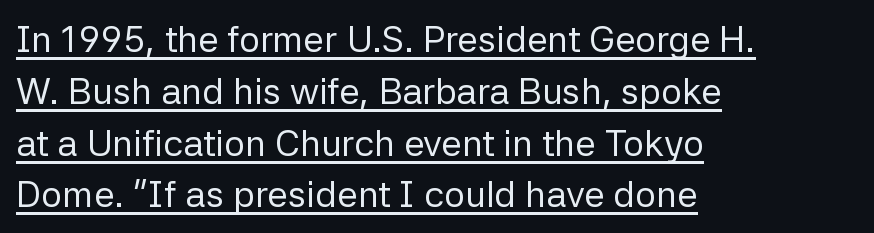
Regular leading. Vertical stems look standard width or narrower in stroke. In terms of letterspacing, this is plain default setting. Proportional: the letters do not fall into vertical columns.
